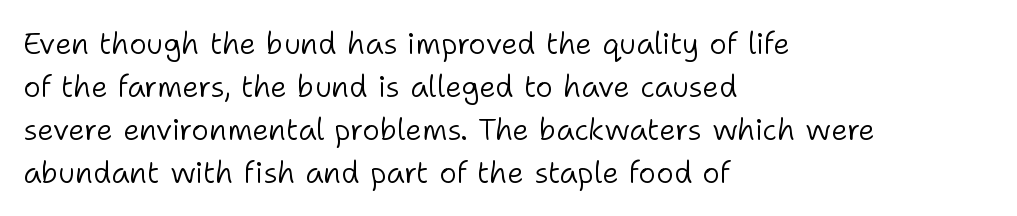
Q: Is the text bold? A: No.
Q: Is the text italic (slanted)? A: No, it is upright.
Q: Is the typeface a serif or a sans-serif typeface? A: Sans-serif.
Q: Is the text underlined? A: No.
Q: How is the paragraph aligned? A: Left-aligned.
Q: Is the spacing between letters normal or unusually wide? A: Normal.
Q: Is the spacing between lines tight, normal or loose? A: Normal.
Q: Width (condensed, normal, or wide)? A: Normal.
Q: Stroke contrast? A: Low.
Q: x-height? A: Medium.
Q: Monospaced? A: No.
